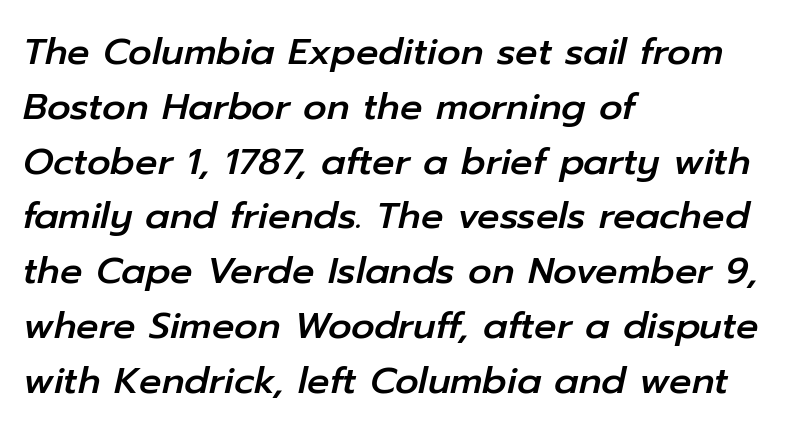
The image shows 37 px text type, italic (leaning right); set left-aligned, normal line spacing (1.48x), normal letter spacing, not underlined; low stroke contrast and a medium x-height.
